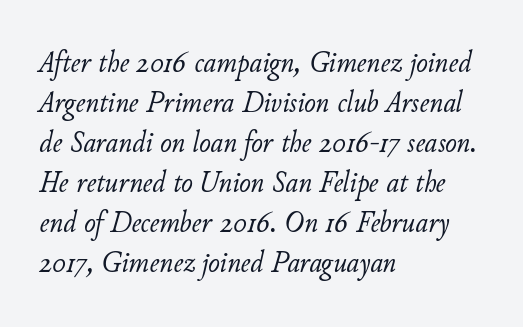
Q: Is the text bold? A: No.
Q: Is the text italic (slanted)? A: Yes, it leans right by about 11 degrees.
Q: Is the text underlined? A: No.
Q: How is the paragraph aligned? A: Left-aligned.
Q: Is the spacing between letters normal or unusually wide? A: Normal.
Q: Is the spacing between lines tight, normal or loose? A: Normal.
Q: Width (condensed, normal, or wide)? A: Normal.
Q: Stroke contrast? A: Low.
Q: x-height? A: Small.
Q: Monospaced? A: No.
